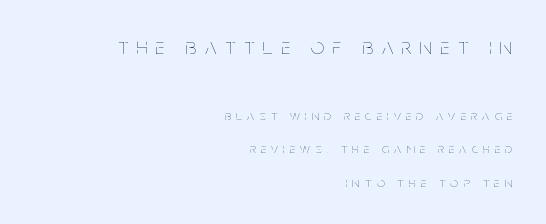
The image shows 23 px text type, upright; set right-aligned, loose line spacing (2.4x), unusually wide letter spacing (+0.38 em), not underlined; the first (top) block is 1.64x larger.
